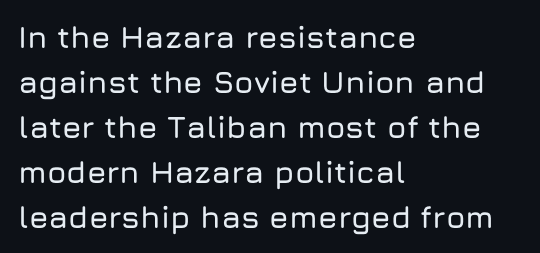
Caption: standard tracking, unaltered. Notice how the stems are strictly vertical — no italics here. These lines are rendered in a variable-pitch font. Regarding leading, the lines here are spaced in the standard way.
